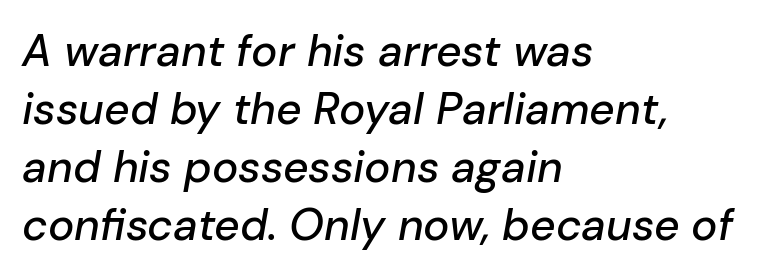
{"italic": "yes", "lean": "right", "slant_degrees": 10, "width": "normal", "stroke_contrast": "low", "x_height": "medium", "monospaced": "no", "underline": "no", "align": "left", "line_spacing": "normal", "line_spacing_ratio": 1.32, "letter_spacing": "normal", "letter_spacing_em": 0.0, "glyph_px": 44}
